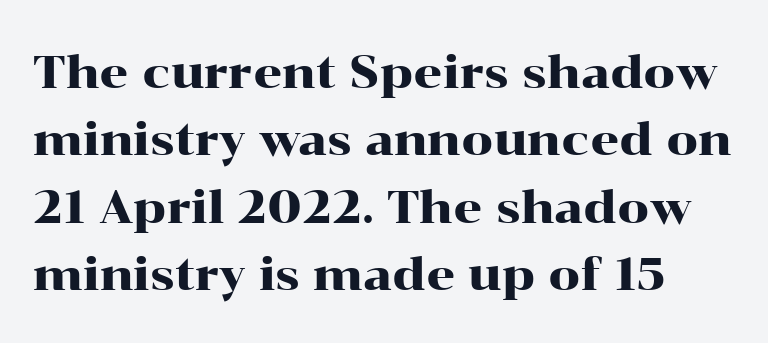
{"serif": "yes", "italic": "no", "width": "wide", "stroke_contrast": "high", "x_height": "medium", "monospaced": "no", "underline": "no", "line_spacing": "normal", "line_spacing_ratio": 1.5, "letter_spacing": "normal", "letter_spacing_em": 0.0, "glyph_px": 45}
